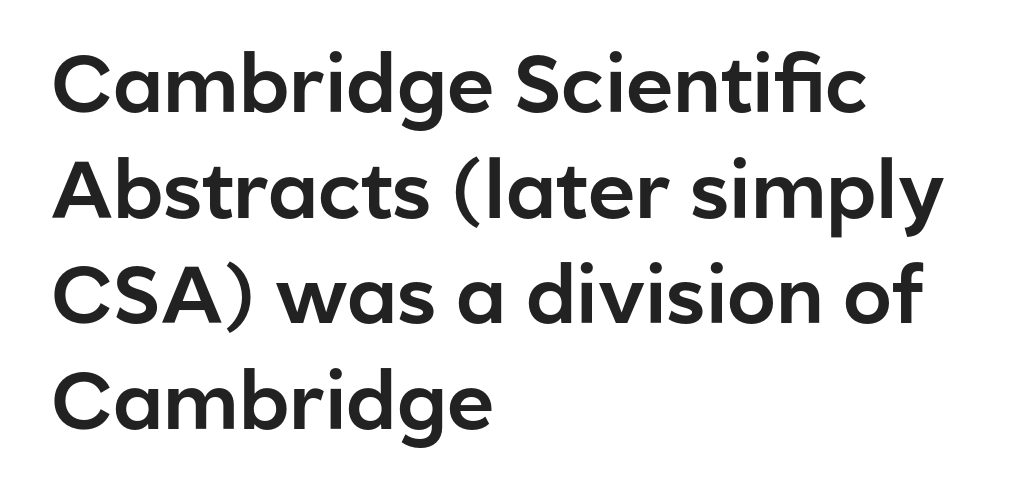
Q: Is the text italic (slanted)? A: No, it is upright.
Q: Is the typeface a serif or a sans-serif typeface? A: Sans-serif.
Q: Is the text underlined? A: No.
Q: How is the paragraph aligned? A: Left-aligned.
Q: Is the spacing between letters normal or unusually wide? A: Normal.
Q: Is the spacing between lines tight, normal or loose? A: Normal.
Q: Width (condensed, normal, or wide)? A: Normal.
Q: Stroke contrast? A: Low.
Q: x-height? A: Medium.
Q: Monospaced? A: No.
